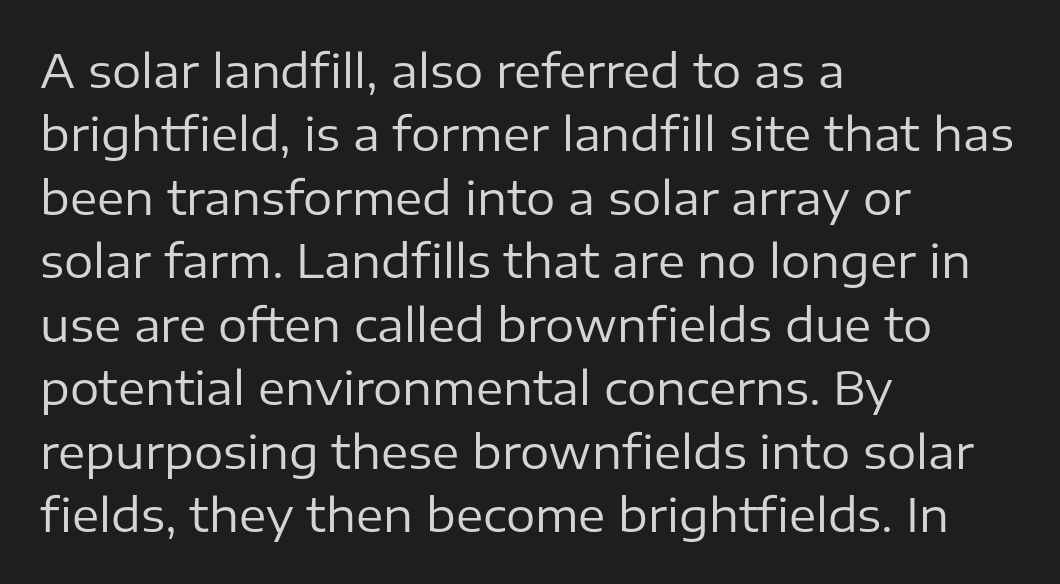
Q: Is the text bold? A: No.
Q: Is the text italic (slanted)? A: No, it is upright.
Q: Is the typeface a serif or a sans-serif typeface? A: Sans-serif.
Q: Is the text underlined? A: No.
Q: How is the paragraph aligned? A: Left-aligned.
Q: Is the spacing between letters normal or unusually wide? A: Normal.
Q: Is the spacing between lines tight, normal or loose? A: Normal.
Q: Width (condensed, normal, or wide)? A: Normal.
Q: Stroke contrast? A: Low.
Q: x-height? A: Medium.
Q: Monospaced? A: No.
